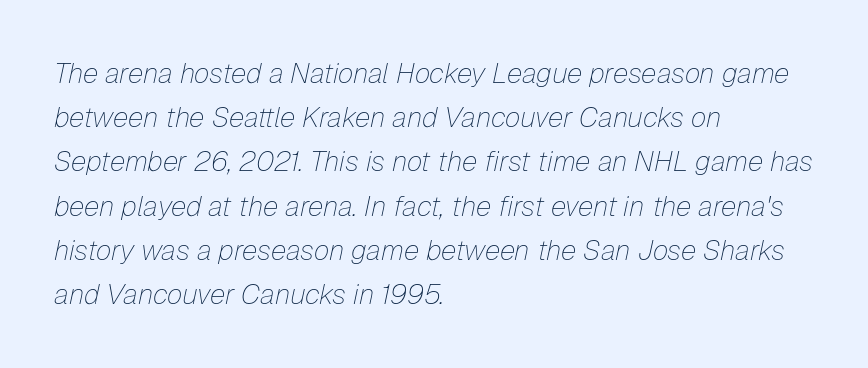
The image shows 28 px thin type, italic (leaning right); set left-aligned, normal line spacing (1.58x), normal letter spacing, not underlined; low stroke contrast and a medium x-height.
